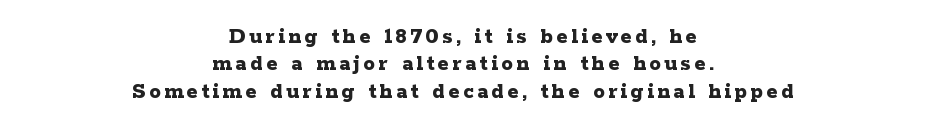
The image shows 23 px bold type, upright; set centered, line spacing 1.19x, not underlined.
